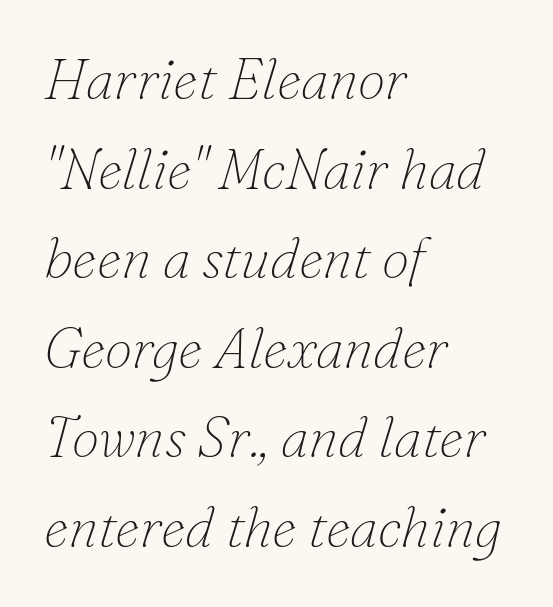
{"serif": "yes", "italic": "yes", "lean": "right", "slant_degrees": 16, "bold": "no", "weight": "thin", "width": "normal", "stroke_contrast": "low", "x_height": "small", "monospaced": "no", "underline": "no", "align": "left", "line_spacing": "normal", "line_spacing_ratio": 1.6, "letter_spacing": "normal", "letter_spacing_em": 0.0, "glyph_px": 56}
